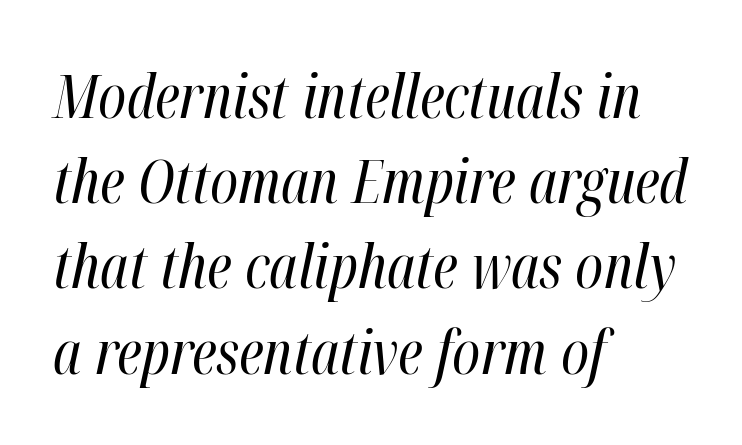
The image shows 60 px regular-weight, condensed type, italic (leaning right); set left-aligned, normal line spacing (1.42x), normal letter spacing, not underlined; high stroke contrast and a medium x-height.
